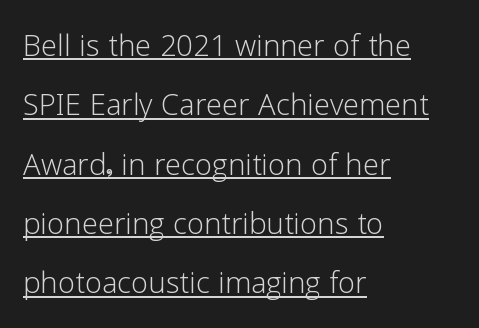
The image shows 39 px light sans-serif type, upright; set left-aligned, normal line spacing (1.52x), normal letter spacing, underlined; low stroke contrast and a medium x-height.
